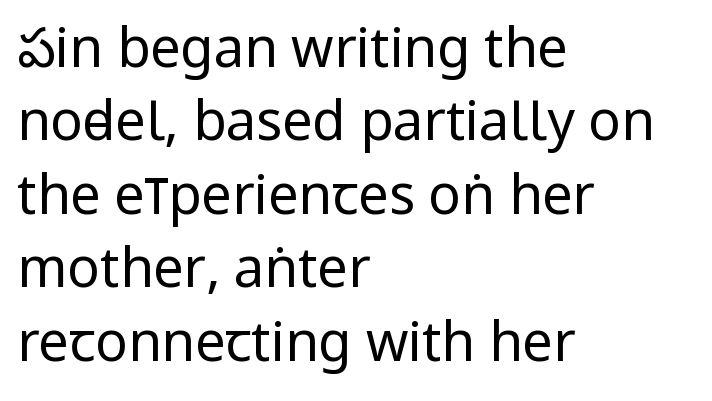
{"serif": "no", "italic": "no", "bold": "no", "weight": "regular", "width": "condensed", "stroke_contrast": "low", "underline": "no", "align": "left", "line_spacing": "normal", "line_spacing_ratio": 1.36, "letter_spacing": "normal", "letter_spacing_em": 0.0, "glyph_px": 54}
